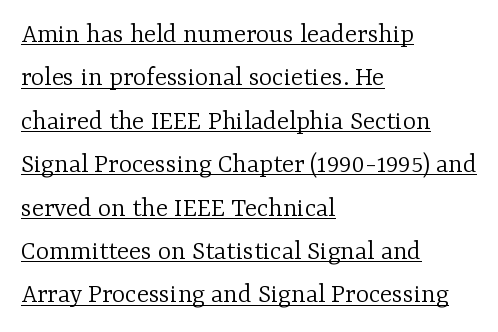
{"serif": "yes", "italic": "no", "bold": "no", "weight": "light", "width": "normal", "stroke_contrast": "low", "x_height": "medium", "monospaced": "no", "underline": "yes", "align": "left", "line_spacing": "normal", "line_spacing_ratio": 1.55, "letter_spacing": "normal", "letter_spacing_em": 0.0, "glyph_px": 28}
